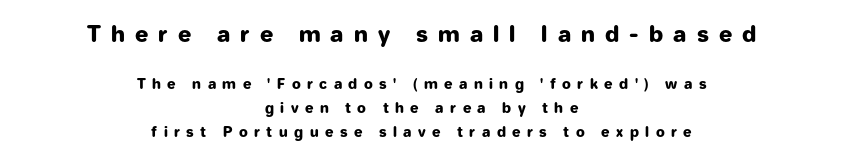
Q: Is the text bold? A: Yes.
Q: Is the text italic (slanted)? A: No, it is upright.
Q: Is the text underlined? A: No.
Q: How is the paragraph aligned? A: Centered.
Q: Is the spacing between letters normal or unusually wide? A: Unusually wide.
Q: Which block of text is set in a larger size, the first (top) or the second (bottom)? A: The first (top) one.
